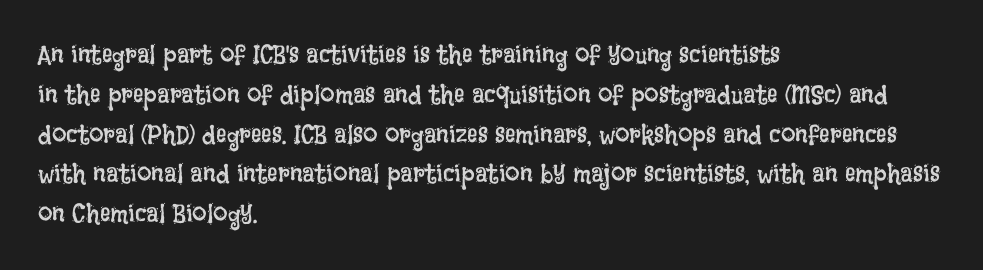
The image shows 26 px text type, upright; set left-aligned, normal line spacing (1.53x), normal letter spacing, not underlined.
